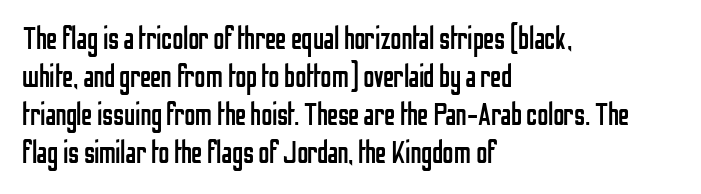
The specimen reads as upright at a glance. Each row of text sits above clean, open space. Tracking value appears to be zero — textbook default spacing. The font is comparable to plain body text, perhaps lighter.
